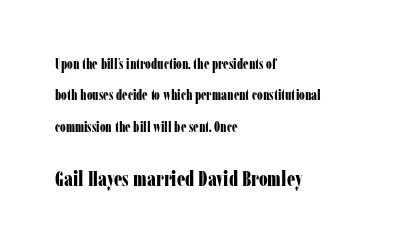
The image shows 21 px bold type, upright; set left-aligned, loose line spacing (2.25x), normal letter spacing, not underlined; the second (bottom) block is 1.5x larger.
